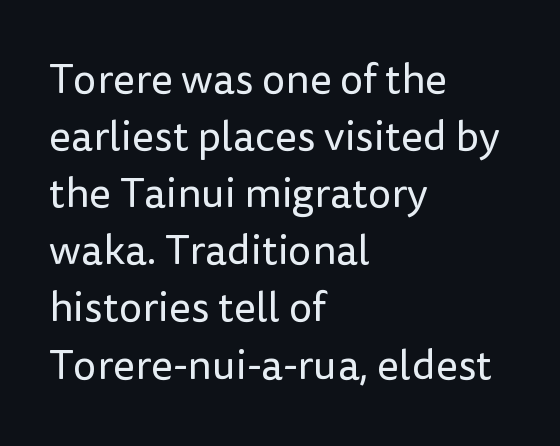
{"serif": "no", "italic": "no", "bold": "no", "weight": "regular", "width": "normal", "stroke_contrast": "low", "x_height": "medium", "monospaced": "no", "underline": "no", "align": "left", "line_spacing": "normal", "line_spacing_ratio": 1.36, "letter_spacing": "normal", "letter_spacing_em": 0.0, "glyph_px": 42}
